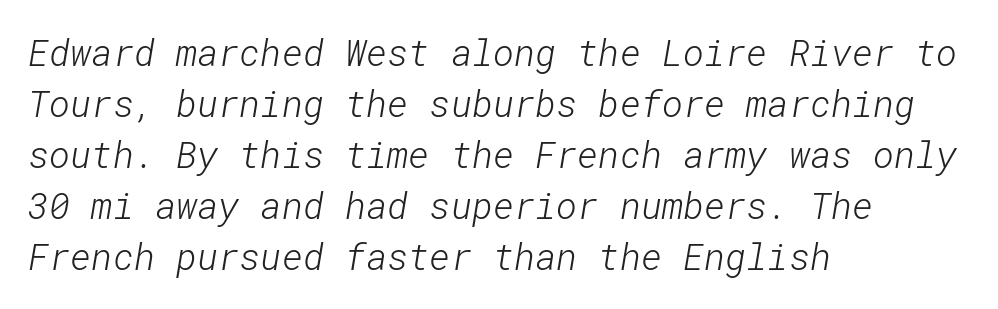
The typeface has the unassuming heft of standard copy or less. This is sans-serif lettering, the kind often seen on screens and signage. The glyphs are unaccompanied by any horizontal stroke below them. Default kerning and tracking; the words read as compact shapes.
